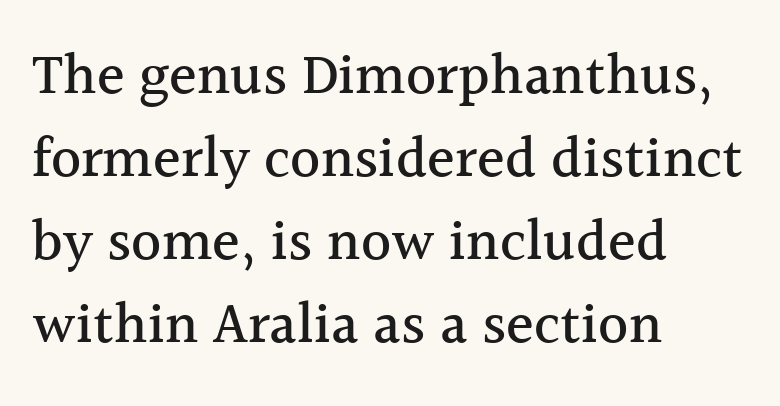
Reading down the block, your eye returns to a fixed left position each line. Do the letters lean? They stand straight. The passage shown is typeset with a serif family. Type without underlining. This sample keeps an unexceptional amount of space between lines. Words appear dense and cohesive because spacing is normal.
